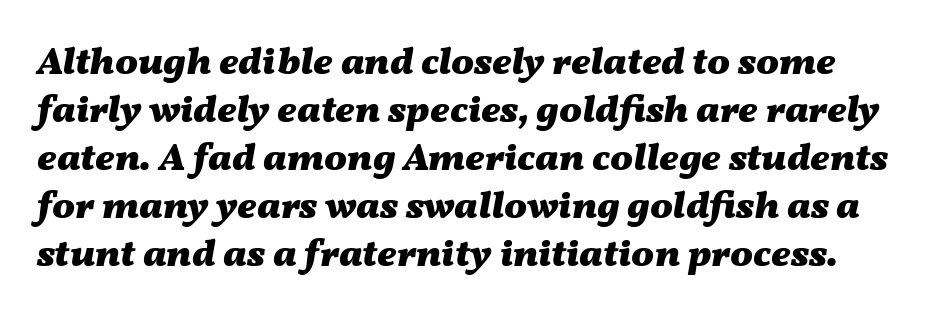
{"italic": "yes", "lean": "right", "slant_degrees": 11, "bold": "yes", "weight": "heavy", "width": "wide", "stroke_contrast": "medium", "x_height": "medium", "monospaced": "no", "underline": "no", "line_spacing": "normal", "line_spacing_ratio": 1.26, "letter_spacing": "normal", "letter_spacing_em": 0.0, "glyph_px": 38}
